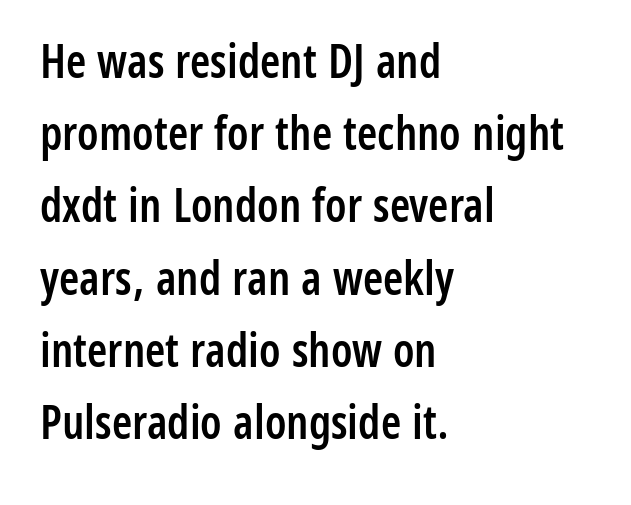
Q: Is the text bold? A: Semi-bold.
Q: Is the text italic (slanted)? A: No, it is upright.
Q: Is the typeface a serif or a sans-serif typeface? A: Sans-serif.
Q: Is the text underlined? A: No.
Q: How is the paragraph aligned? A: Left-aligned.
Q: Is the spacing between letters normal or unusually wide? A: Normal.
Q: Is the spacing between lines tight, normal or loose? A: Normal.
Q: Width (condensed, normal, or wide)? A: Condensed.
Q: Stroke contrast? A: Low.
Q: x-height? A: Medium.
Q: Monospaced? A: No.
